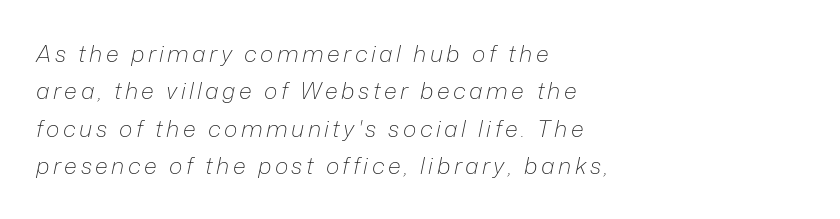
Caption: face not bold, strokes unweighted. Just letters on the line, the space beneath them empty. In terms of leading, this rendering sits right in the middle. In CSS terms this would be text-align: left. Italic: yes, the glyphs are oblique.
